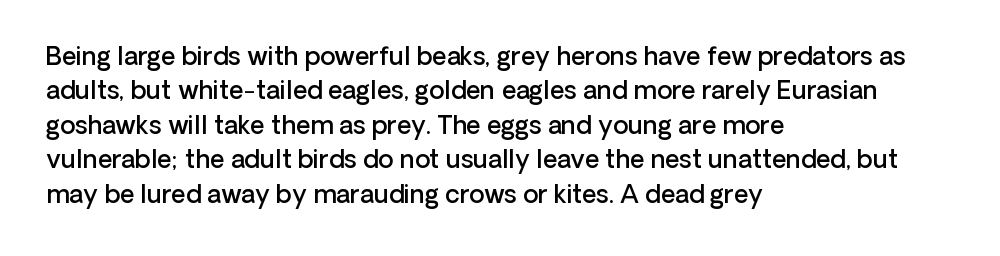
{"italic": "no", "bold": "semi", "underline": "no", "align": "left", "line_spacing": "normal", "line_spacing_ratio": 1.38, "letter_spacing": "normal", "letter_spacing_em": 0.0, "glyph_px": 25}
